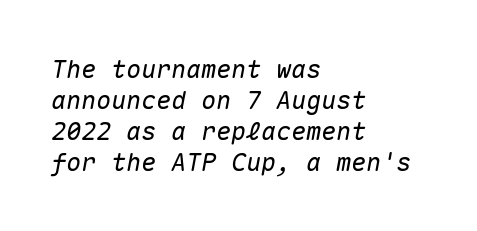
Q: Is the text italic (slanted)? A: Yes, it leans right by about 10 degrees.
Q: Is the text underlined? A: No.
Q: How is the paragraph aligned? A: Left-aligned.
Q: Is the spacing between letters normal or unusually wide? A: Normal.
